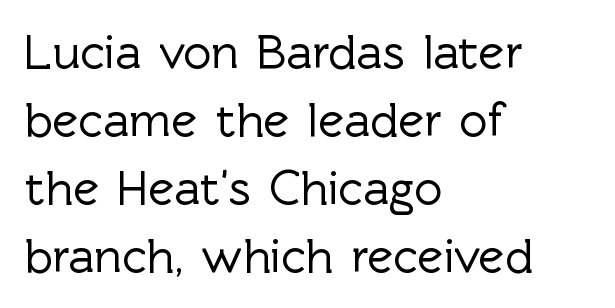
{"serif": "no", "italic": "no", "width": "normal", "x_height": "medium", "monospaced": "no", "underline": "no", "align": "left", "line_spacing": "normal", "line_spacing_ratio": 1.39, "letter_spacing": "normal", "letter_spacing_em": 0.0, "glyph_px": 49}
